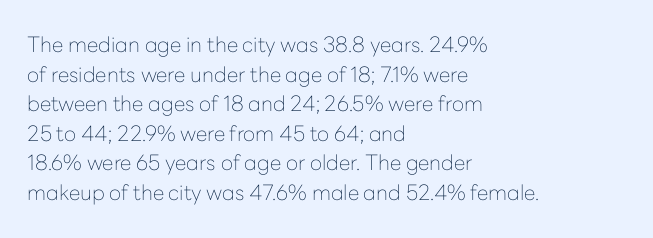
The image shows 21 px text type, upright; set left-aligned, normal line spacing (1.41x), normal letter spacing, not underlined.
